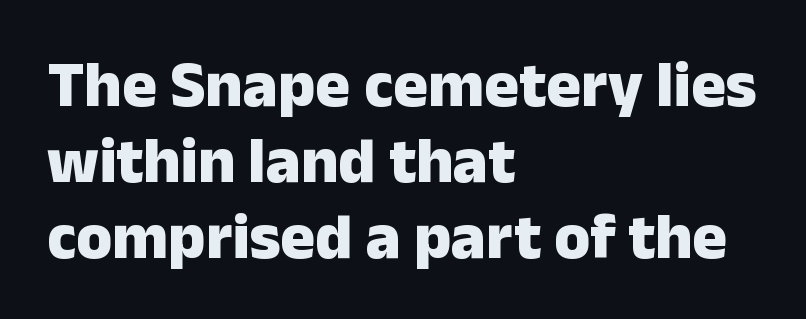
{"serif": "no", "italic": "no", "bold": "yes", "weight": "heavy", "width": "normal", "stroke_contrast": "low", "x_height": "medium", "monospaced": "no", "underline": "no", "align": "left", "line_spacing_ratio": 1.17, "letter_spacing": "normal", "letter_spacing_em": 0.0, "glyph_px": 65}
